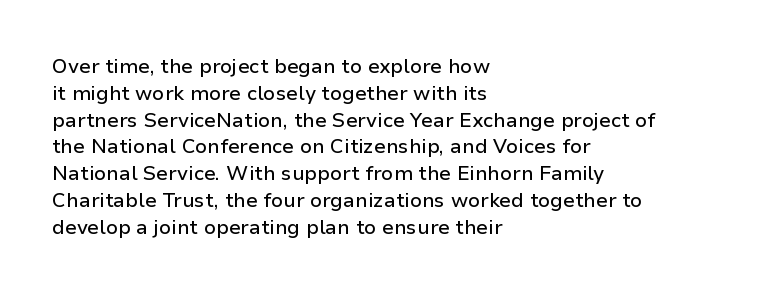
Q: Is the text italic (slanted)? A: No, it is upright.
Q: Is the text underlined? A: No.
Q: How is the paragraph aligned? A: Left-aligned.
Q: Is the spacing between letters normal or unusually wide? A: Normal.
Q: Is the spacing between lines tight, normal or loose? A: Normal.
